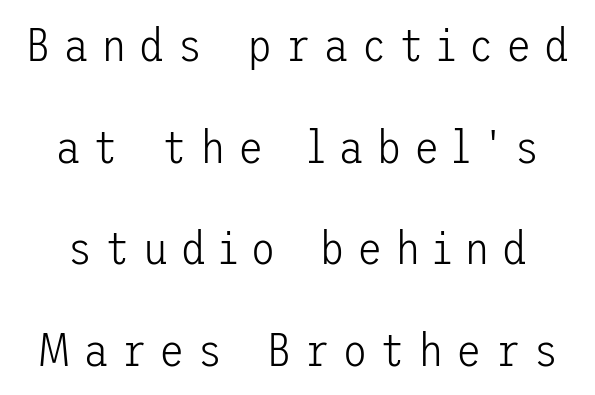
{"serif": "no", "italic": "no", "bold": "no", "weight": "light", "width": "normal", "stroke_contrast": "low", "x_height": "medium", "underline": "no", "line_spacing": "loose", "line_spacing_ratio": 2.16, "letter_spacing": "wide", "letter_spacing_em": 0.26, "glyph_px": 47}
